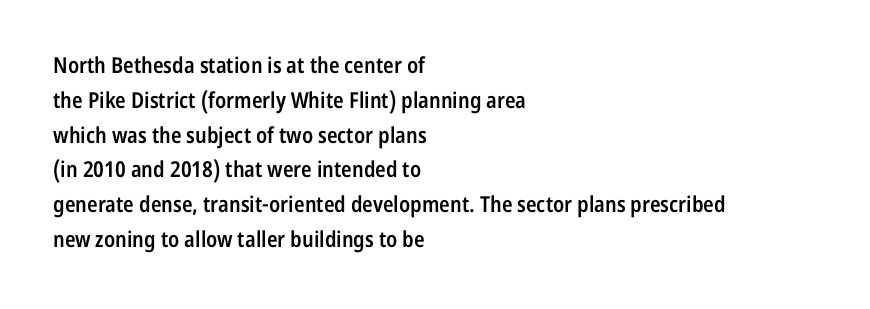
Q: Is the text bold? A: Semi-bold.
Q: Is the text italic (slanted)? A: No, it is upright.
Q: Is the text underlined? A: No.
Q: How is the paragraph aligned? A: Left-aligned.
Q: Is the spacing between letters normal or unusually wide? A: Normal.
Q: Is the spacing between lines tight, normal or loose? A: Normal.
